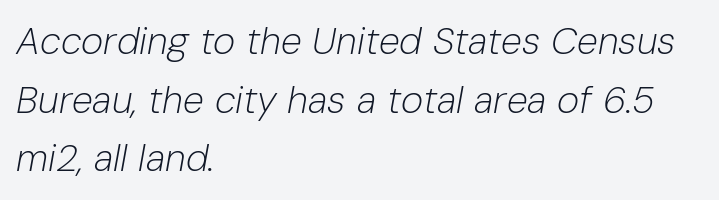
{"italic": "yes", "lean": "right", "slant_degrees": 10, "bold": "no", "weight": "light", "width": "normal", "stroke_contrast": "low", "x_height": "medium", "monospaced": "no", "underline": "no", "align": "left", "line_spacing": "normal", "line_spacing_ratio": 1.54, "letter_spacing": "normal", "letter_spacing_em": 0.0, "glyph_px": 38}
